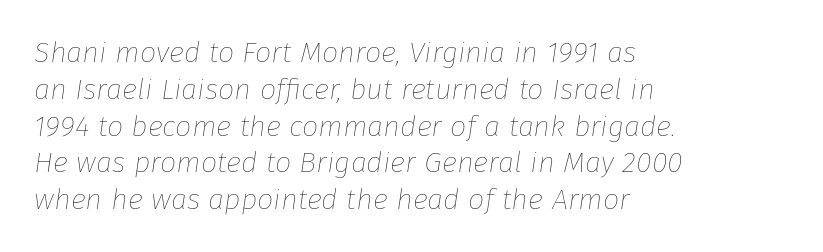
Between one letter and the next there's only the usual sliver of space. The ragged edge is on the right, which tells us the setting is flush left. The strokes carry an ordinary text weight at most. The glyphs look as if they've been sheared to an angle. The block of text has a typical density, with ordinary space between rows.
